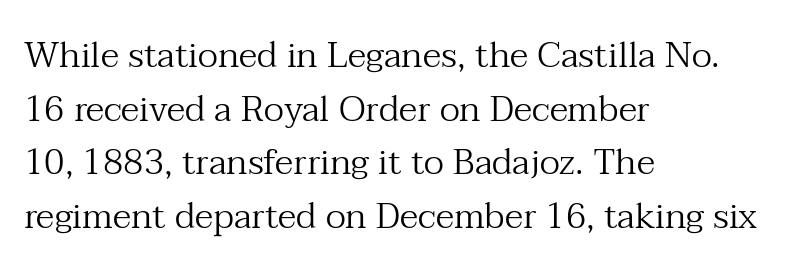
One-word summary of the alignment: left. Here the glyphs are tracked normally, forming tight word shapes. Each row of text sits above clean, open space. Horizontal bands of white between lines are of average thickness.
